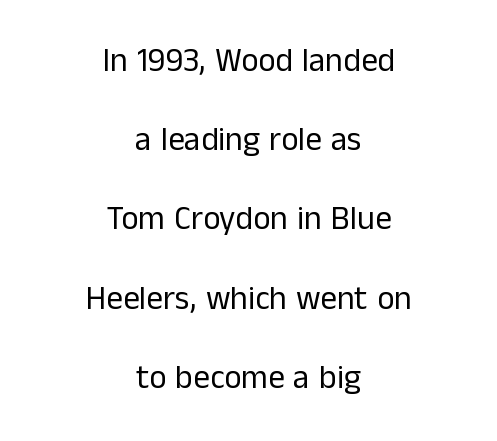
The image shows 33 px regular-weight sans-serif type, upright; set centered, loose line spacing (2.4x), normal letter spacing, not underlined; low stroke contrast and a medium x-height.
